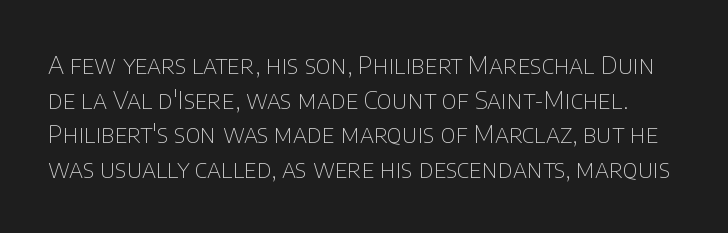
Every character sits straight up, as roman type does. Spacing between characters is what you'd get straight out of the box. Stems and bowls with no extra thickness — not bold. Evenly set lines give the paragraph a standard silhouette.
